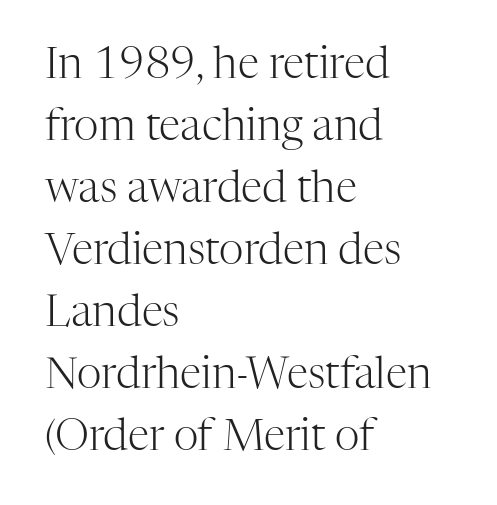
Q: Is the text bold? A: No.
Q: Is the text italic (slanted)? A: No, it is upright.
Q: Is the typeface a serif or a sans-serif typeface? A: Serif.
Q: Is the text underlined? A: No.
Q: How is the paragraph aligned? A: Left-aligned.
Q: Is the spacing between letters normal or unusually wide? A: Normal.
Q: Is the spacing between lines tight, normal or loose? A: Normal.
Q: Width (condensed, normal, or wide)? A: Normal.
Q: Stroke contrast? A: High.
Q: x-height? A: Medium.
Q: Monospaced? A: No.
